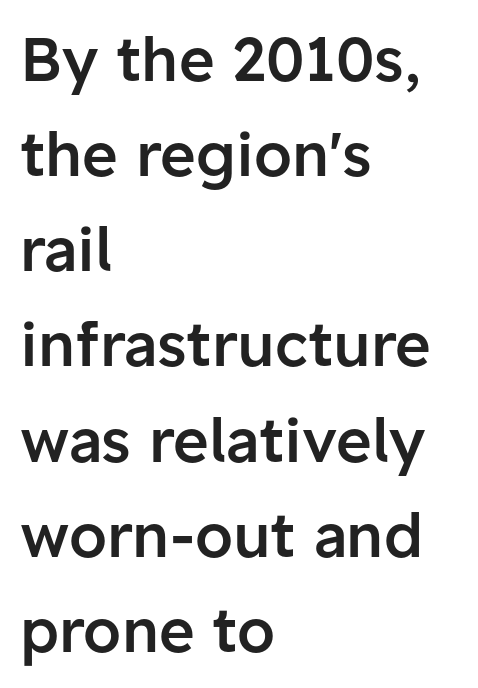
This is moderately heavy type, rendered in semibold. Regarding serifs, this sample does without them. The passage shown has conventional tracking throughout. The space directly below the letters is spotless. Line spacing here is normal.
